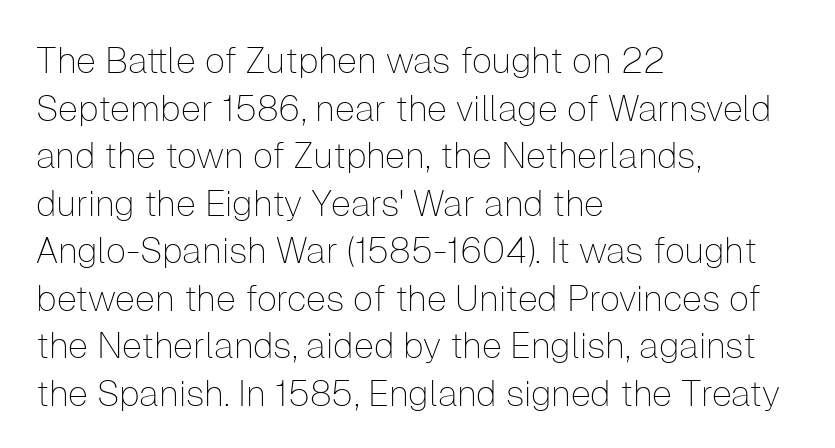
Caption: multi-line text, flush left, ragged right. The block of text has a typical density, with ordinary space between rows. Type style note: lacks serifs. You could not count columns in this text — the font is proportionally spaced. Honestly, the letter spacing is just normal — you wouldn't notice it.
